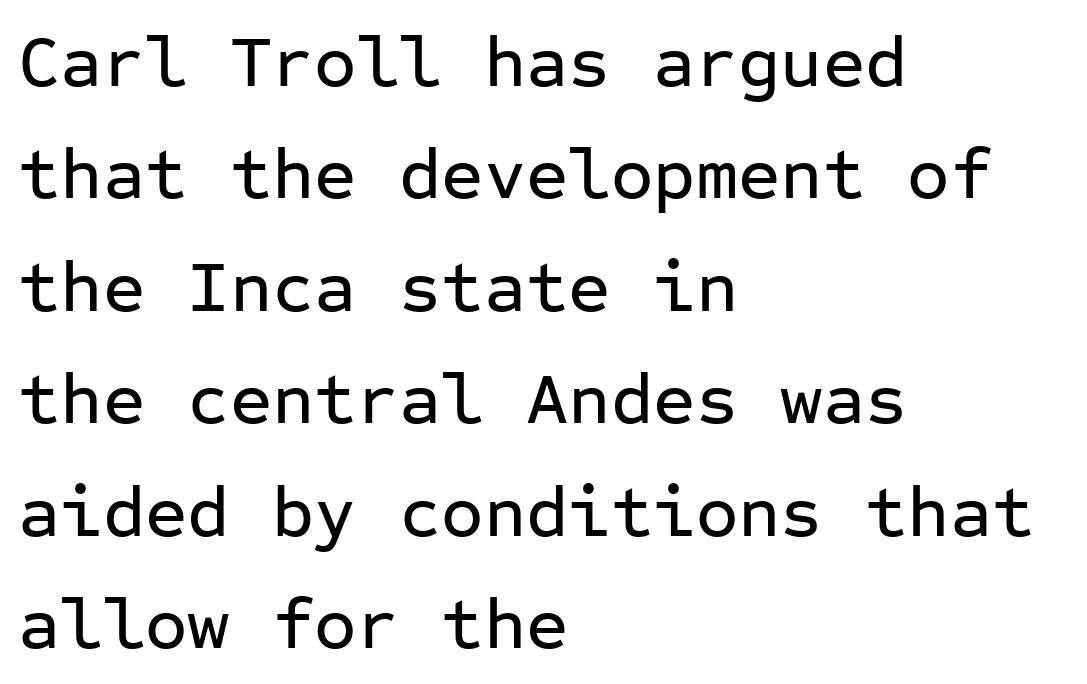
{"serif": "no", "italic": "no", "width": "normal", "stroke_contrast": "low", "x_height": "medium", "monospaced": "yes", "underline": "no", "align": "left", "line_spacing": "normal", "line_spacing_ratio": 1.54, "letter_spacing": "normal", "letter_spacing_em": 0.0, "glyph_px": 73}
